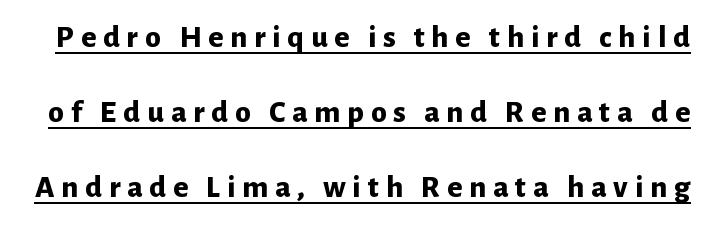
Q: Is the text bold? A: Yes.
Q: Is the text italic (slanted)? A: No, it is upright.
Q: Is the typeface a serif or a sans-serif typeface? A: Sans-serif.
Q: Is the text underlined? A: Yes.
Q: Is the spacing between letters normal or unusually wide? A: Unusually wide.
Q: Is the spacing between lines tight, normal or loose? A: Loose.
Q: Width (condensed, normal, or wide)? A: Normal.
Q: Stroke contrast? A: Low.
Q: x-height? A: Medium.
Q: Monospaced? A: No.
